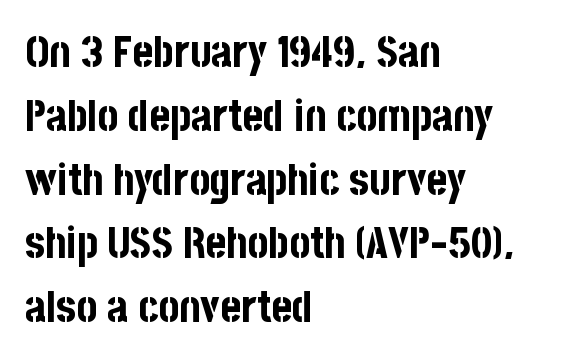
The image shows 44 px bold, condensed sans-serif type, upright; set left-aligned, normal line spacing (1.45x), normal letter spacing, not underlined; low stroke contrast and a large x-height.
